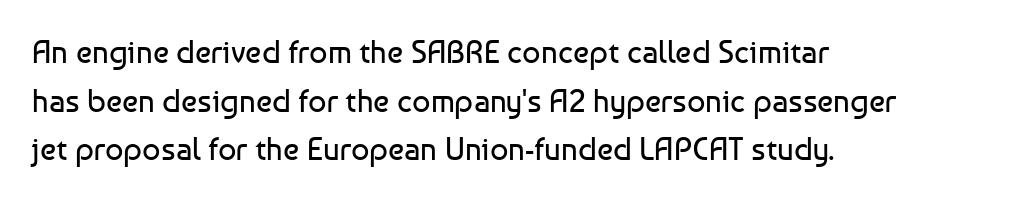
Q: Is the text bold? A: No.
Q: Is the text italic (slanted)? A: No, it is upright.
Q: Is the typeface a serif or a sans-serif typeface? A: Sans-serif.
Q: Is the text underlined? A: No.
Q: How is the paragraph aligned? A: Left-aligned.
Q: Is the spacing between letters normal or unusually wide? A: Normal.
Q: Is the spacing between lines tight, normal or loose? A: Normal.
Q: Width (condensed, normal, or wide)? A: Normal.
Q: Stroke contrast? A: Low.
Q: x-height? A: Medium.
Q: Monospaced? A: No.
